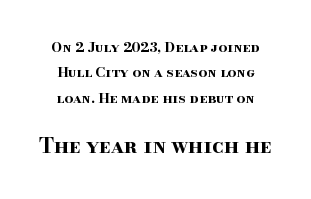
The tracking reads as untouched default to a designer's eye. Posture: straight, roman, zero tilt. Underlining? Definitely not there. Visually, the bottom section dominates because its glyphs are scaled up.
